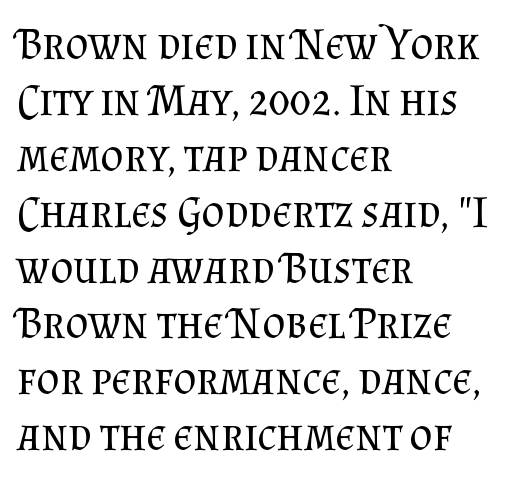
Q: Is the text bold? A: No.
Q: Is the text italic (slanted)? A: No, it is upright.
Q: Is the typeface a serif or a sans-serif typeface? A: Serif.
Q: Is the text underlined? A: No.
Q: How is the paragraph aligned? A: Left-aligned.
Q: Is the spacing between letters normal or unusually wide? A: Normal.
Q: Is the spacing between lines tight, normal or loose? A: Normal.
Q: Width (condensed, normal, or wide)? A: Normal.
Q: Stroke contrast? A: Medium.
Q: x-height? A: Small.
Q: Monospaced? A: No.
